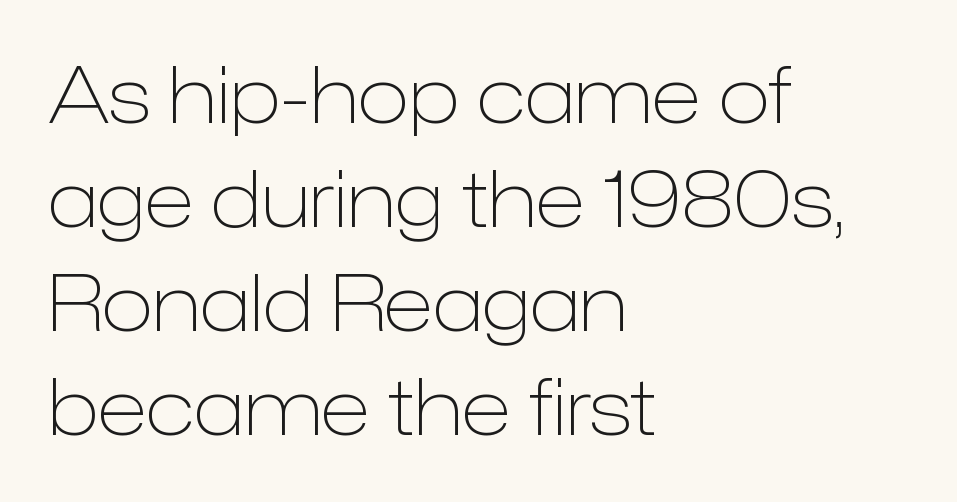
{"serif": "no", "italic": "no", "bold": "no", "weight": "light", "width": "normal", "stroke_contrast": "low", "x_height": "medium", "monospaced": "no", "underline": "no", "align": "left", "line_spacing": "normal", "line_spacing_ratio": 1.35, "letter_spacing": "normal", "letter_spacing_em": 0.0, "glyph_px": 77}
